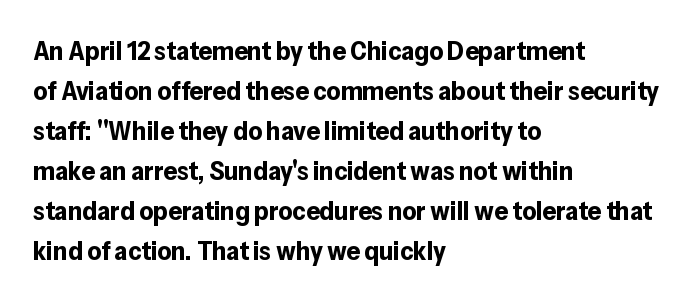
{"italic": "no", "bold": "yes", "underline": "no", "align": "left", "line_spacing": "normal", "line_spacing_ratio": 1.48, "letter_spacing": "normal", "letter_spacing_em": 0.0, "glyph_px": 27}
